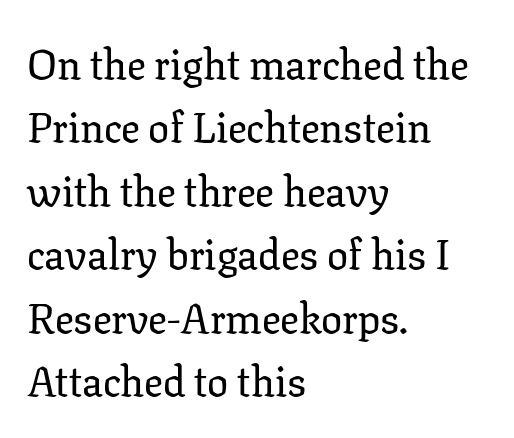
Q: Is the text italic (slanted)? A: No, it is upright.
Q: Is the typeface a serif or a sans-serif typeface? A: Serif.
Q: Is the text underlined? A: No.
Q: How is the paragraph aligned? A: Left-aligned.
Q: Is the spacing between letters normal or unusually wide? A: Normal.
Q: Is the spacing between lines tight, normal or loose? A: Normal.
Q: Width (condensed, normal, or wide)? A: Normal.
Q: Stroke contrast? A: Low.
Q: x-height? A: Medium.
Q: Monospaced? A: No.
